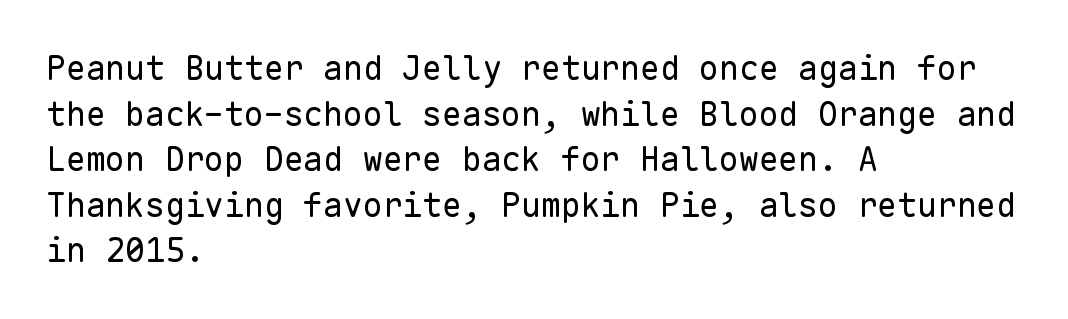
Style check: upright. The baseline area is clear. Regarding serifs, this sample does without them. Nothing unusual about the tracking: characters are spaced as the font intends. Casual observation: everything's shoved over to the left.
